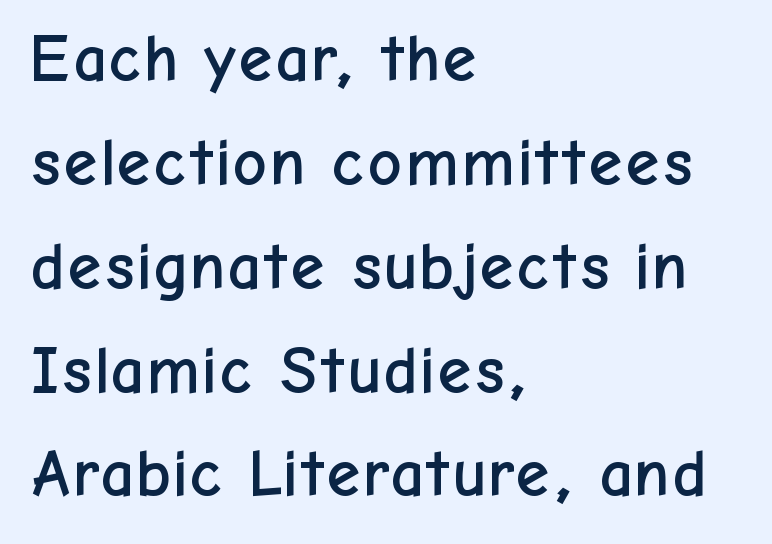
The image shows 67 px sans-serif type, upright; set left-aligned, normal line spacing (1.55x), normal letter spacing, not underlined; low stroke contrast and a medium x-height.
